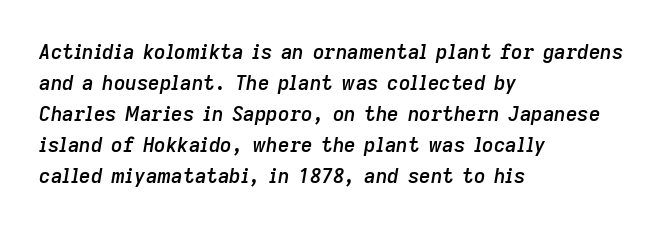
The image shows 20 px text type, italic (leaning right); set left-aligned, normal line spacing (1.55x), normal letter spacing, not underlined.
